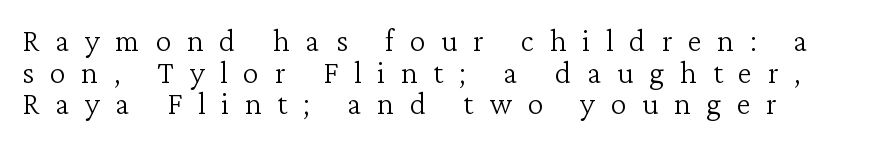
The image shows 32 px light serif type, upright; set left-aligned, tight line spacing (0.99x), unusually wide letter spacing (+0.49 em), not underlined; low stroke contrast and a medium x-height.
